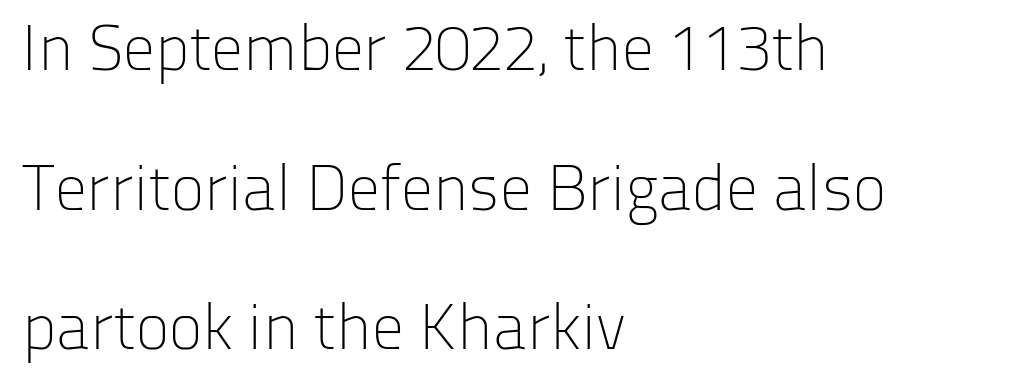
Q: Is the text bold? A: No.
Q: Is the text italic (slanted)? A: No, it is upright.
Q: Is the typeface a serif or a sans-serif typeface? A: Sans-serif.
Q: Is the text underlined? A: No.
Q: How is the paragraph aligned? A: Left-aligned.
Q: Is the spacing between letters normal or unusually wide? A: Normal.
Q: Is the spacing between lines tight, normal or loose? A: Loose.
Q: Width (condensed, normal, or wide)? A: Normal.
Q: Stroke contrast? A: Low.
Q: x-height? A: Medium.
Q: Monospaced? A: No.
